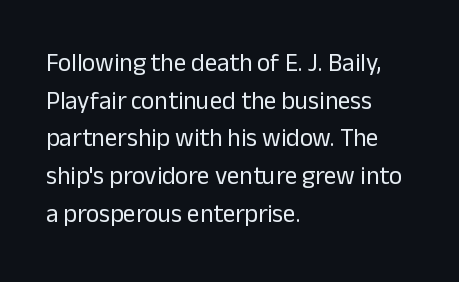
{"italic": "no", "bold": "no", "underline": "no", "align": "left", "line_spacing": "normal", "line_spacing_ratio": 1.51, "letter_spacing": "normal", "letter_spacing_em": 0.0, "glyph_px": 25}
